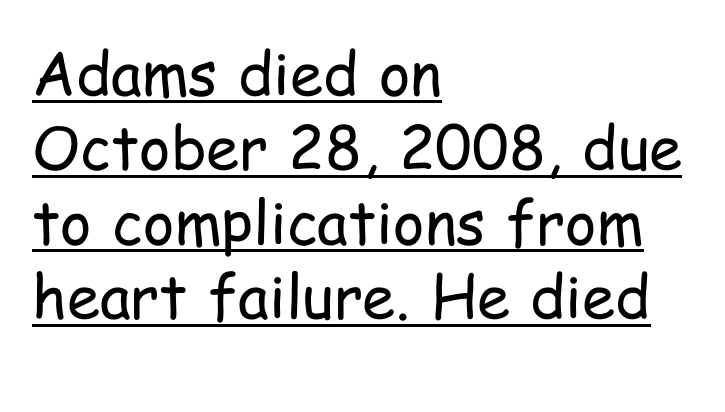
Think of a printed novel: that variable character pitch is what you see here. Are there feet on the stems? There aren't — it's a sans. This sample is left-justified, so line endings fall wherever the words run out. Is there any slant? The stems are plumb. The face used here appears with an underline applied. Stem width sits at or under what a default text font uses.
